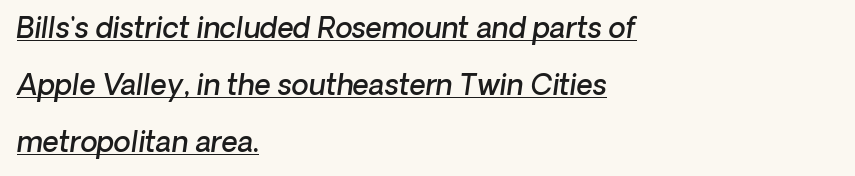
Baseline-to-baseline distance is far greater than the letter height. The typesetting leans somewhat heavy: a semibold. These lines are rendered in a variable-pitch font. Leftover space on each line is placed entirely after the last word. Glyph-to-glyph distance matches everyday printed text.
